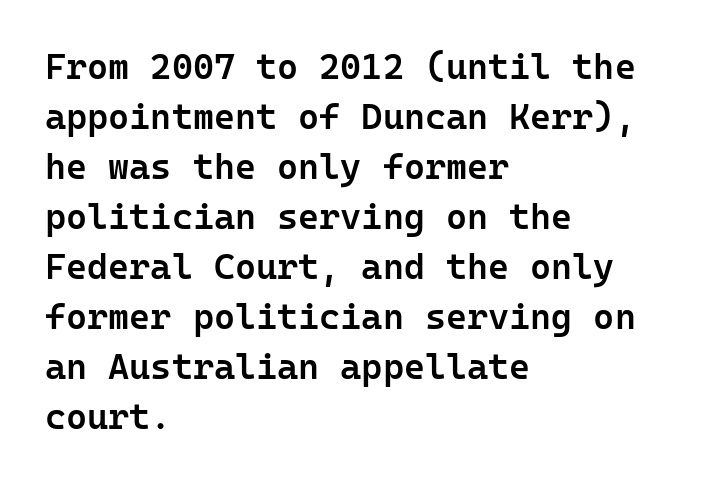
The face used here is a sans, in the tradition of grotesques and geometrics. Default kerning and tracking; the words read as compact shapes. Heft: intermediate — a semibold. All the whitespace from short lines collects on the right. Check under the words: just untouched page.
